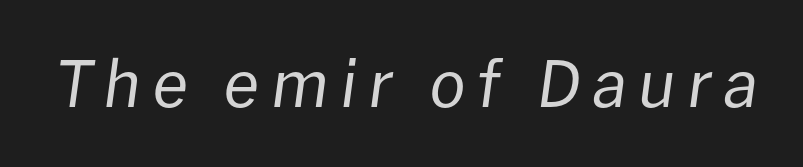
{"italic": "yes", "lean": "right", "slant_degrees": 8, "bold": "no", "weight": "regular", "width": "normal", "stroke_contrast": "low", "x_height": "medium", "monospaced": "no", "underline": "no", "glyph_px": 64}
